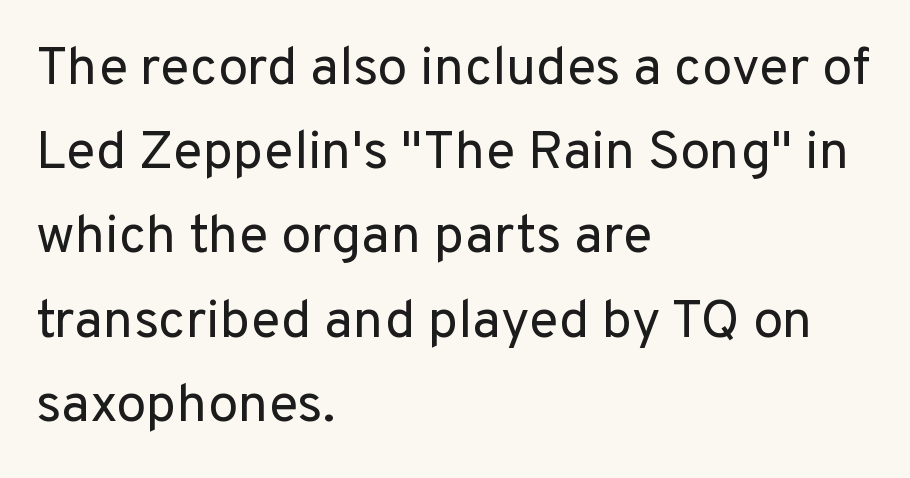
The image shows 54 px regular-weight sans-serif type, upright; set left-aligned, normal line spacing (1.56x), normal letter spacing, not underlined; low stroke contrast and a medium x-height.
